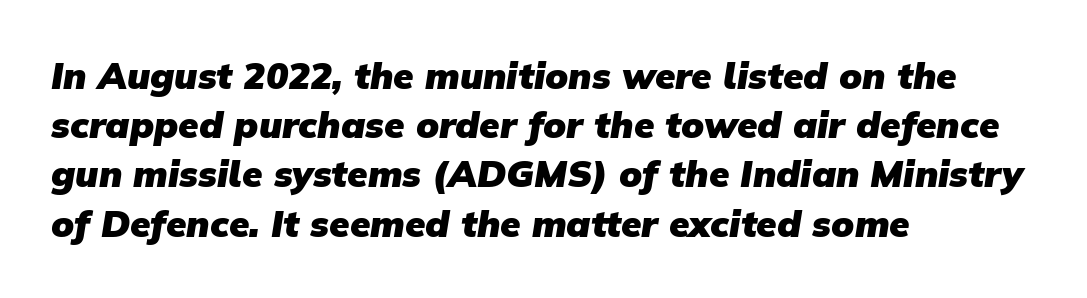
{"serif": "no", "bold": "yes", "weight": "heavy", "width": "normal", "stroke_contrast": "low", "x_height": "medium", "monospaced": "no", "underline": "no", "align": "left", "line_spacing": "normal", "line_spacing_ratio": 1.33, "letter_spacing": "normal", "letter_spacing_em": 0.0, "glyph_px": 37}
